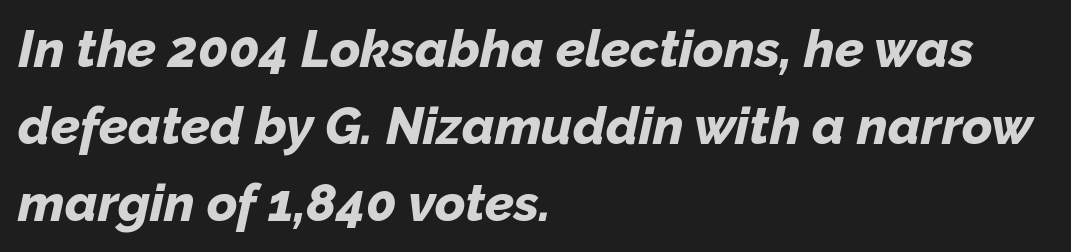
The image shows 52 px bold type, italic (leaning right); set left-aligned, normal line spacing (1.48x), normal letter spacing, not underlined; low stroke contrast and a medium x-height.
